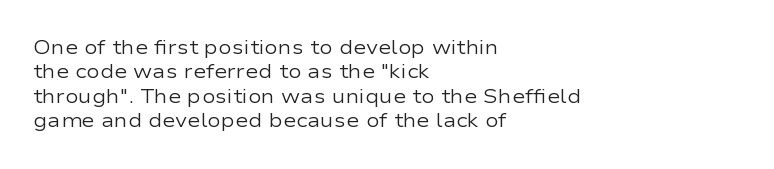
Q: Is the text bold? A: No.
Q: Is the text italic (slanted)? A: No, it is upright.
Q: Is the text underlined? A: No.
Q: How is the paragraph aligned? A: Left-aligned.
Q: Is the spacing between letters normal or unusually wide? A: Normal.
